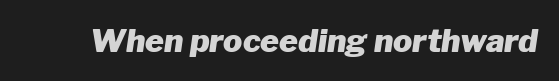
The image shows 32 px heavy type, italic (leaning right); set normal letter spacing, not underlined; low stroke contrast and a medium x-height.
